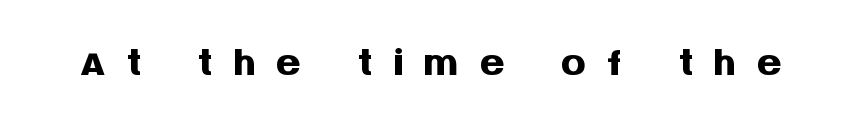
The image shows 63 px semibold sans-serif type, upright; set unusually wide letter spacing (+0.31 em), not underlined; medium stroke contrast and a large x-height.
